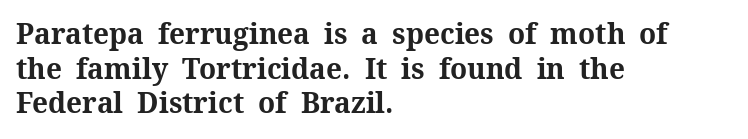
The image shows 28 px bold serif type, upright; set left-aligned, line spacing 1.24x, normal letter spacing, not underlined; medium stroke contrast and a medium x-height.
